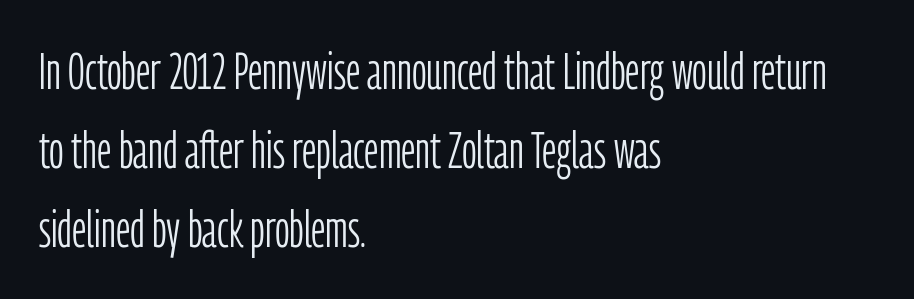
{"serif": "no", "italic": "no", "bold": "no", "weight": "light", "width": "condensed", "stroke_contrast": "low", "x_height": "medium", "monospaced": "no", "underline": "no", "align": "left", "line_spacing": "normal", "line_spacing_ratio": 1.55, "letter_spacing": "normal", "letter_spacing_em": 0.0, "glyph_px": 51}
